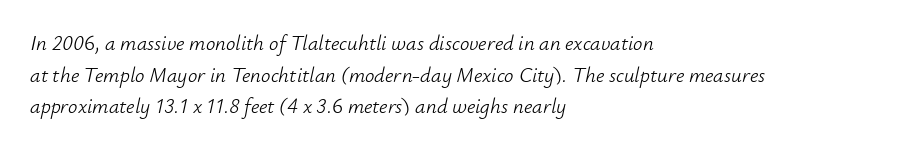
Q: Is the text bold? A: No.
Q: Is the text italic (slanted)? A: Yes, it leans right by about 12 degrees.
Q: Is the text underlined? A: No.
Q: How is the paragraph aligned? A: Left-aligned.
Q: Is the spacing between letters normal or unusually wide? A: Normal.
Q: Is the spacing between lines tight, normal or loose? A: Normal.
